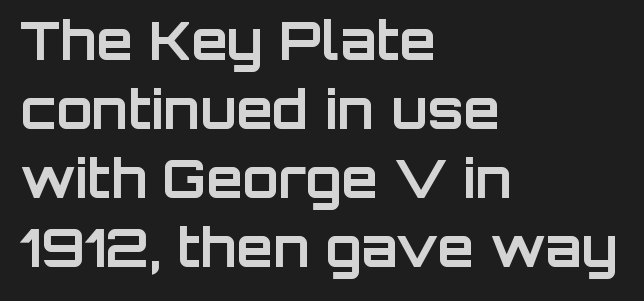
Q: Is the text bold? A: Yes.
Q: Is the text italic (slanted)? A: No, it is upright.
Q: Is the typeface a serif or a sans-serif typeface? A: Sans-serif.
Q: Is the text underlined? A: No.
Q: How is the paragraph aligned? A: Left-aligned.
Q: Is the spacing between letters normal or unusually wide? A: Normal.
Q: Is the spacing between lines tight, normal or loose? A: Normal.
Q: Width (condensed, normal, or wide)? A: Normal.
Q: Stroke contrast? A: Low.
Q: x-height? A: Large.
Q: Monospaced? A: No.
